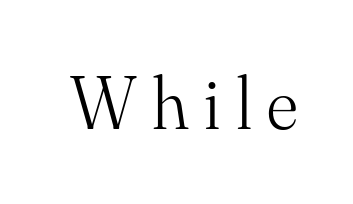
Q: Is the text bold? A: No.
Q: Is the text italic (slanted)? A: No, it is upright.
Q: Is the typeface a serif or a sans-serif typeface? A: Serif.
Q: Is the text underlined? A: No.
Q: Is the spacing between letters normal or unusually wide? A: Unusually wide.
Q: Width (condensed, normal, or wide)? A: Normal.
Q: Stroke contrast? A: Medium.
Q: x-height? A: Small.
Q: Monospaced? A: No.
